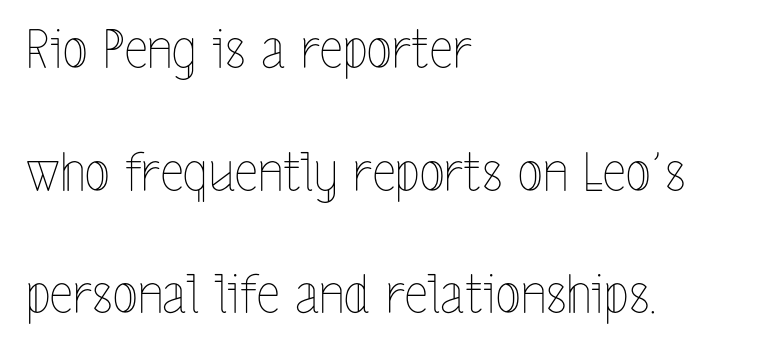
Think standard paragraph weight, or any step lighter than that. The line-height multiplier appears high, well above default. Typeset ragged right — the left edge is the straight one. Standard letterfit; no display-style spreading of the glyphs.
